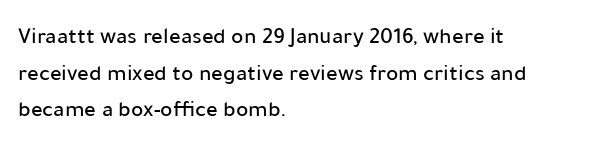
Rendered with straight, roman letterforms. Notice how the passage keeps a crisp vertical edge on the left only. A typesetter would call this leading conventional body-copy spacing. Is the letter spacing exaggerated? No — it looks like the ordinary default.
